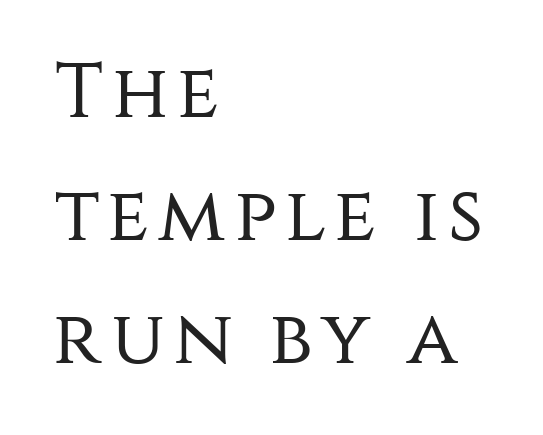
{"serif": "no", "italic": "no", "bold": "no", "weight": "regular", "width": "normal", "stroke_contrast": "medium", "x_height": "large", "monospaced": "no", "underline": "no", "align": "left", "line_spacing": "normal", "line_spacing_ratio": 1.6, "glyph_px": 77}
